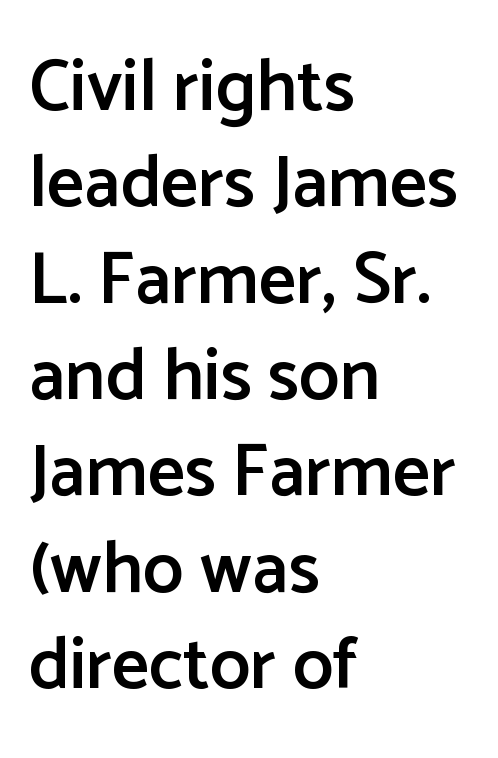
Q: Is the text bold? A: Semi-bold.
Q: Is the text italic (slanted)? A: No, it is upright.
Q: Is the typeface a serif or a sans-serif typeface? A: Sans-serif.
Q: Is the text underlined? A: No.
Q: How is the paragraph aligned? A: Left-aligned.
Q: Is the spacing between letters normal or unusually wide? A: Normal.
Q: Is the spacing between lines tight, normal or loose? A: Normal.
Q: Width (condensed, normal, or wide)? A: Normal.
Q: Stroke contrast? A: Low.
Q: x-height? A: Medium.
Q: Monospaced? A: No.
